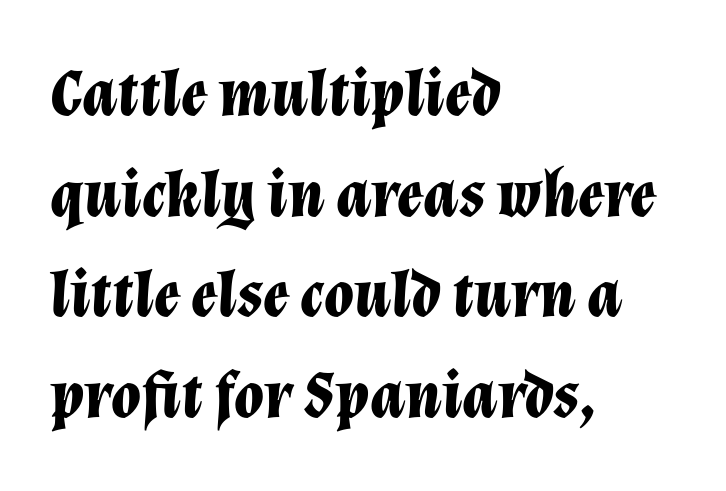
Q: Is the text bold? A: Yes.
Q: Is the text italic (slanted)? A: Yes, it leans right by about 12 degrees.
Q: Is the text underlined? A: No.
Q: How is the paragraph aligned? A: Left-aligned.
Q: Is the spacing between letters normal or unusually wide? A: Normal.
Q: Is the spacing between lines tight, normal or loose? A: Normal.
Q: Width (condensed, normal, or wide)? A: Normal.
Q: Stroke contrast? A: Low.
Q: x-height? A: Medium.
Q: Monospaced? A: No.
